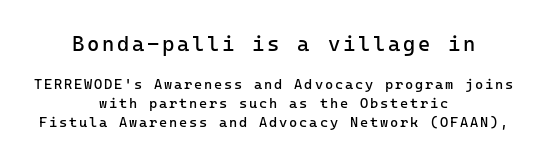
The image shows 21 px text type, upright; set centered, normal line spacing (1.35x), not underlined; the first (top) block is 1.5x larger.
